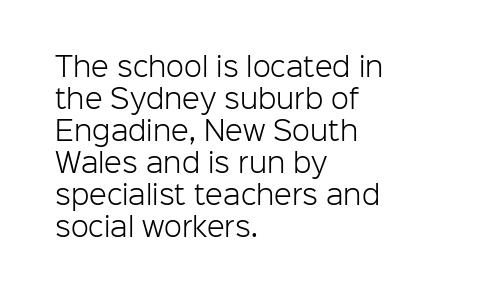
{"italic": "no", "bold": "no", "underline": "no", "align": "left", "line_spacing_ratio": 1.23, "letter_spacing": "normal", "letter_spacing_em": 0.0, "glyph_px": 26}
